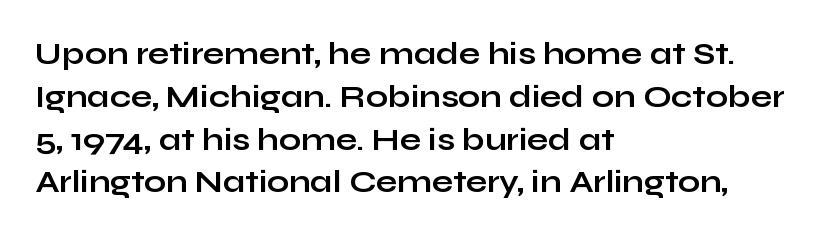
The image shows 31 px bold, wide sans-serif type, upright; set left-aligned, normal line spacing (1.38x), normal letter spacing, not underlined; low stroke contrast and a medium x-height.
